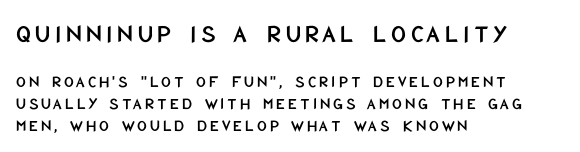
The rendering shrinks the type as you move from the upper chunk to the lower. Type without underlining. The space between consecutive lines is moderate. In terms of posture, this sample is upright. The text block is weighted toward the left margin, trailing off unevenly rightward.
